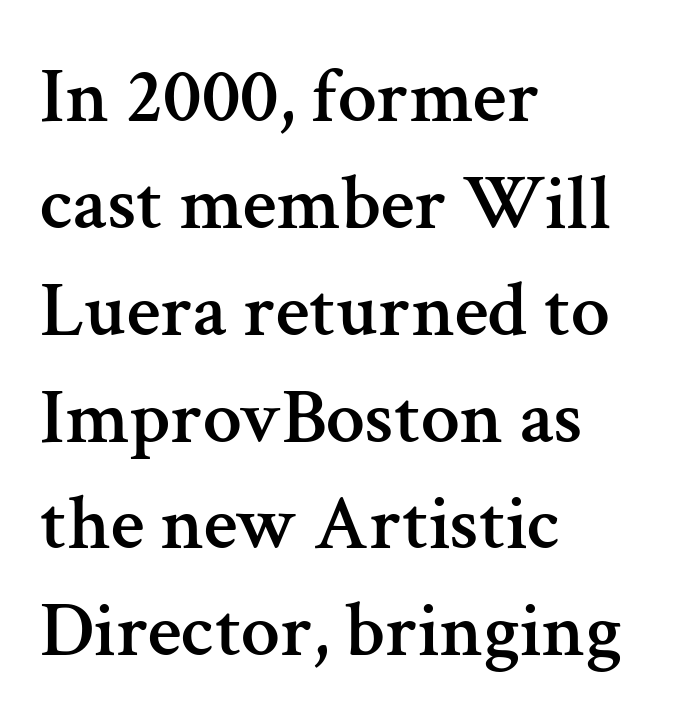
Examine the stroke ends and you'll spot serifs. The ragged edge is on the right, which tells us the setting is flush left. Lines of text with bare space underneath. Proportional: the letters do not fall into vertical columns. Posture: straight, roman, zero tilt.
